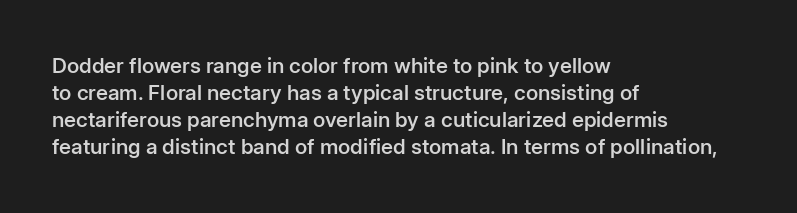
{"italic": "no", "bold": "semi", "underline": "no", "align": "left", "line_spacing": "normal", "line_spacing_ratio": 1.29, "letter_spacing": "normal", "letter_spacing_em": 0.0, "glyph_px": 21}
